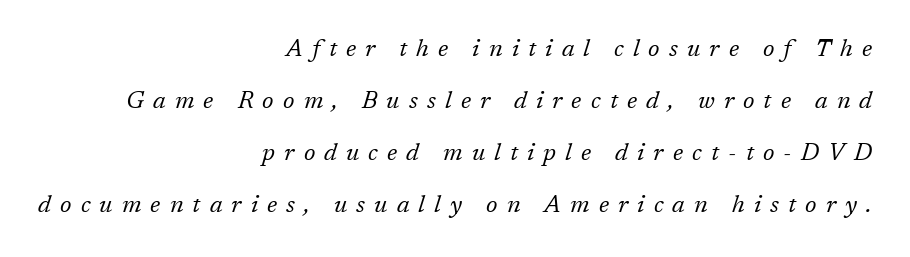
Q: Is the text bold? A: No.
Q: Is the text italic (slanted)? A: Yes, it leans right by about 17 degrees.
Q: Is the text underlined? A: No.
Q: How is the paragraph aligned? A: Right-aligned.
Q: Is the spacing between letters normal or unusually wide? A: Unusually wide.
Q: Is the spacing between lines tight, normal or loose? A: Loose.
